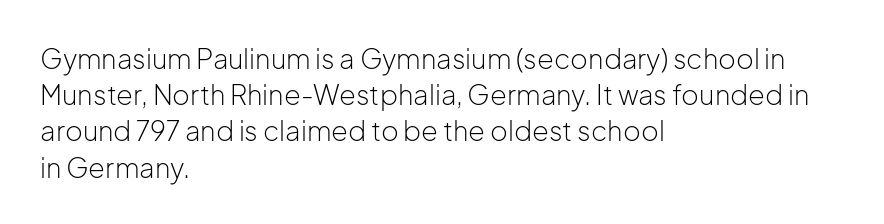
Q: Is the text bold? A: No.
Q: Is the text italic (slanted)? A: No, it is upright.
Q: Is the text underlined? A: No.
Q: How is the paragraph aligned? A: Left-aligned.
Q: Is the spacing between letters normal or unusually wide? A: Normal.
Q: Is the spacing between lines tight, normal or loose? A: Normal.
